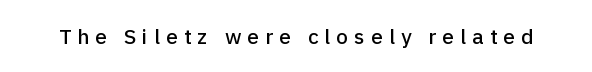
The image shows 21 px text type, upright; set unusually wide letter spacing (+0.29 em), not underlined.
